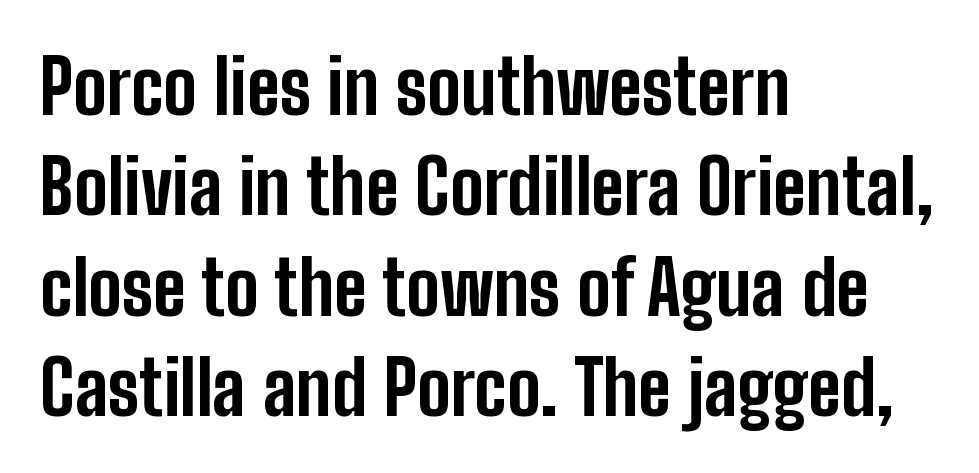
Q: Is the text bold? A: Yes.
Q: Is the text italic (slanted)? A: No, it is upright.
Q: Is the typeface a serif or a sans-serif typeface? A: Sans-serif.
Q: Is the text underlined? A: No.
Q: How is the paragraph aligned? A: Left-aligned.
Q: Is the spacing between letters normal or unusually wide? A: Normal.
Q: Is the spacing between lines tight, normal or loose? A: Normal.
Q: Width (condensed, normal, or wide)? A: Condensed.
Q: Stroke contrast? A: Low.
Q: x-height? A: Medium.
Q: Monospaced? A: No.
